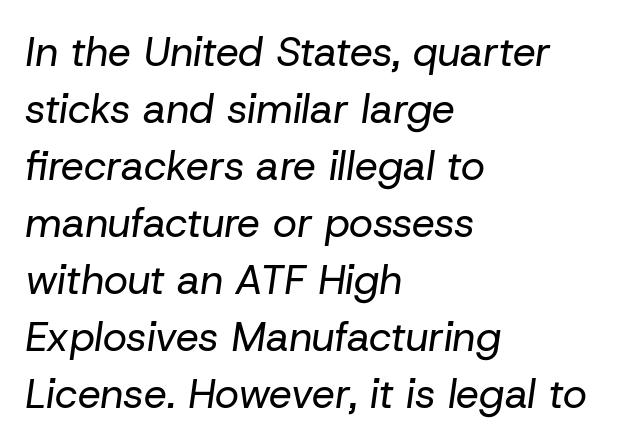
{"italic": "yes", "lean": "right", "slant_degrees": 8, "bold": "no", "weight": "regular", "width": "normal", "stroke_contrast": "low", "x_height": "medium", "monospaced": "no", "underline": "no", "align": "left", "line_spacing": "normal", "line_spacing_ratio": 1.39, "letter_spacing": "normal", "letter_spacing_em": 0.0, "glyph_px": 41}
